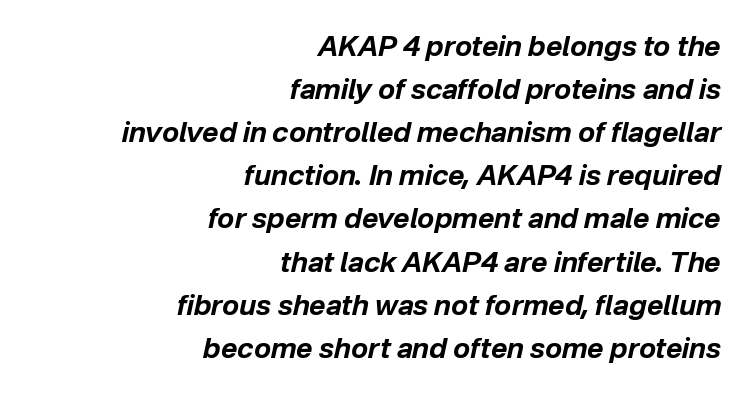
Notice how thick the strokes are: this is what a full bold looks like. The string is rendered with underlining switched off. Standard letterfit; no display-style spreading of the glyphs. When letters slant like this, we call the style italic. This sample is right-justified, so line beginnings fall wherever the words allow.
